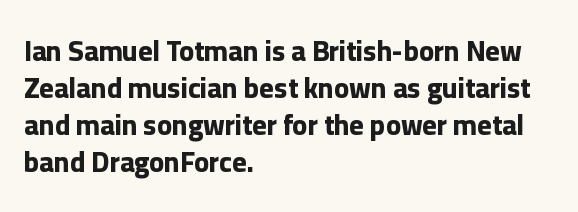
{"serif": "no", "italic": "no", "bold": "yes", "weight": "bold", "width": "normal", "stroke_contrast": "low", "x_height": "medium", "monospaced": "no", "underline": "no", "align": "left", "line_spacing": "normal", "line_spacing_ratio": 1.32, "letter_spacing": "normal", "letter_spacing_em": 0.0, "glyph_px": 28}
